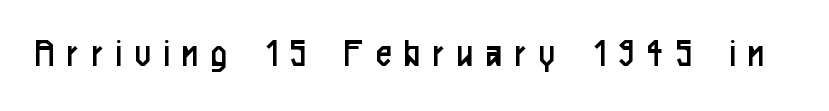
Stroke thickness stays within the range of a standard reading face or lighter. The type is letterspaced generously, with wide tracking. The rendering shows plain stroke endings on the letterforms — a sans-serif design. The letters advance in unequal steps, a hallmark of proportional type.
